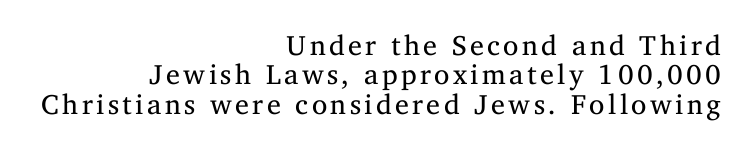
{"serif": "yes", "italic": "no", "bold": "no", "weight": "regular", "width": "normal", "stroke_contrast": "medium", "x_height": "medium", "monospaced": "no", "underline": "no", "align": "right", "line_spacing": "tight", "line_spacing_ratio": 1.05, "glyph_px": 28}
